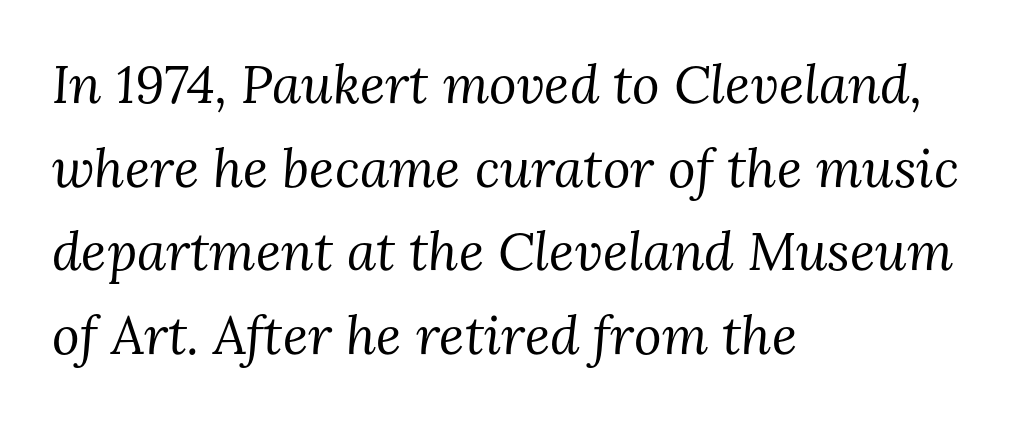
Q: Is the text bold? A: No.
Q: Is the text italic (slanted)? A: Yes, it leans right by about 3 degrees.
Q: Is the typeface a serif or a sans-serif typeface? A: Serif.
Q: Is the text underlined? A: No.
Q: How is the paragraph aligned? A: Left-aligned.
Q: Is the spacing between letters normal or unusually wide? A: Normal.
Q: Is the spacing between lines tight, normal or loose? A: Normal.
Q: Width (condensed, normal, or wide)? A: Normal.
Q: Stroke contrast? A: Medium.
Q: x-height? A: Medium.
Q: Monospaced? A: No.
